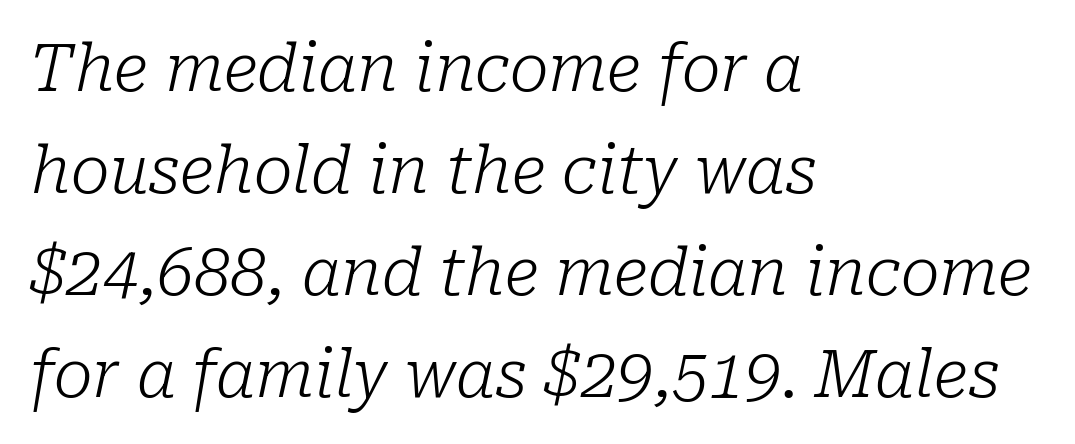
The image shows 65 px light serif type, italic (leaning right); set left-aligned, normal line spacing (1.57x), normal letter spacing, not underlined; low stroke contrast and a medium x-height.
